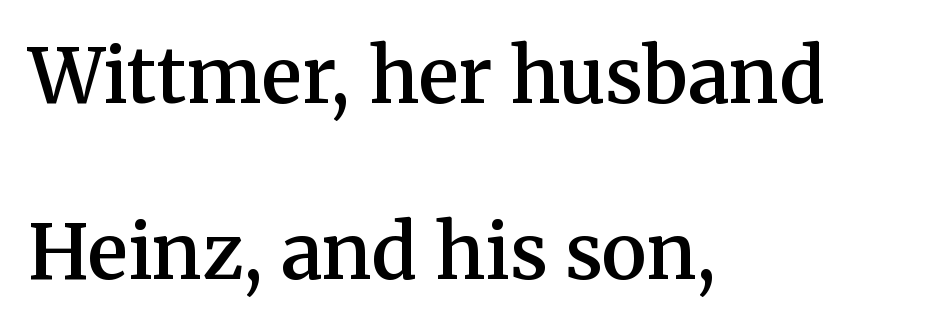
The string is rendered with underlining switched off. If you measured baseline to baseline, you'd find a long distance. Strokes here are thickened, but only to semibold level. The ragged edge is on the right, which tells us the setting is flush left.
